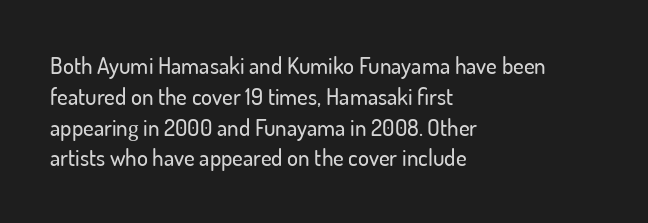
The image shows 23 px text type, upright; set left-aligned, normal line spacing (1.34x), normal letter spacing, not underlined.
